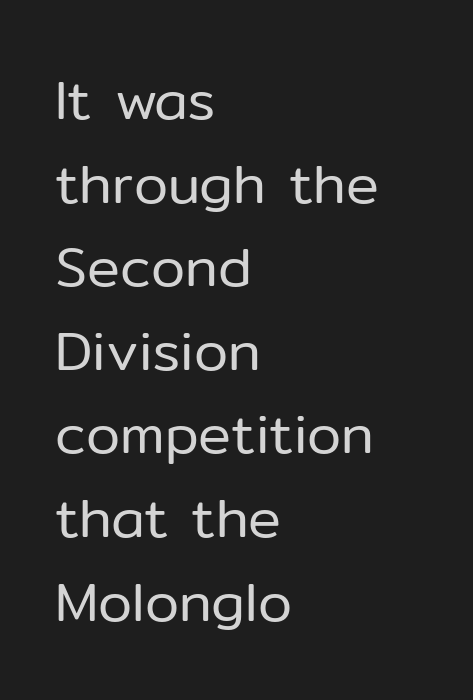
{"serif": "no", "italic": "no", "bold": "no", "weight": "regular", "width": "normal", "stroke_contrast": "low", "x_height": "medium", "monospaced": "no", "underline": "no", "align": "left", "line_spacing": "normal", "line_spacing_ratio": 1.52, "letter_spacing": "normal", "letter_spacing_em": 0.0, "glyph_px": 55}
